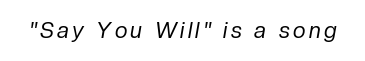
Q: Is the text bold? A: No.
Q: Is the text italic (slanted)? A: Yes, it leans right by about 10 degrees.
Q: Is the text underlined? A: No.
